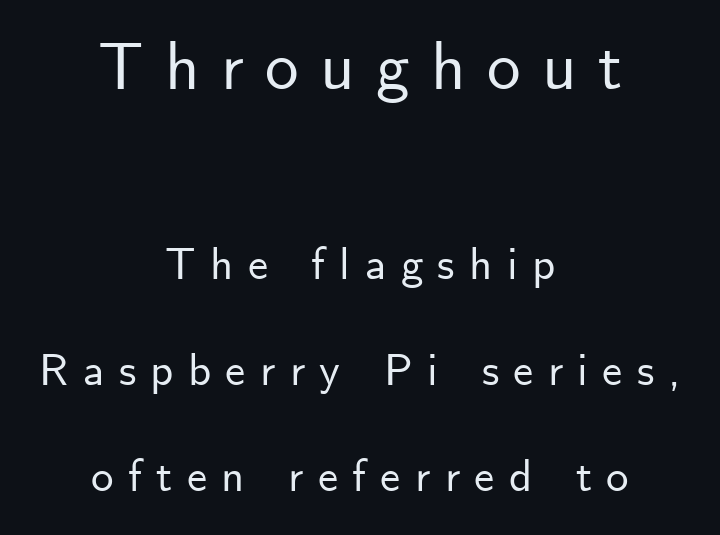
Someone cranked the tracking dial way up on this one. Line starts and ends both wander, symmetrically. The letters in the upper block stand taller than those in the block below. Leading: increased.
